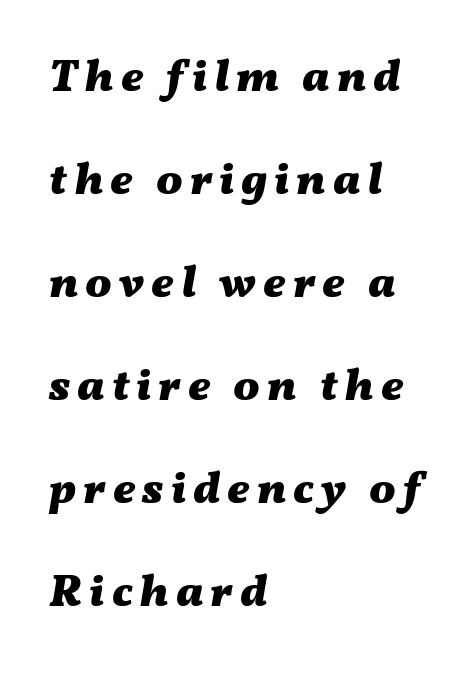
{"italic": "yes", "lean": "right", "slant_degrees": 11, "bold": "yes", "weight": "heavy", "width": "wide", "stroke_contrast": "medium", "x_height": "medium", "monospaced": "no", "underline": "no", "align": "left", "line_spacing": "loose", "line_spacing_ratio": 2.34, "glyph_px": 44}
